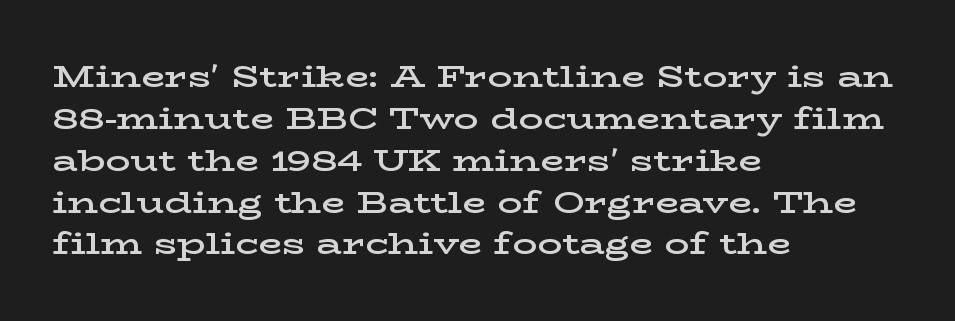
{"serif": "yes", "italic": "no", "bold": "semi", "weight": "semibold", "width": "wide", "stroke_contrast": "low", "x_height": "medium", "monospaced": "no", "underline": "no", "align": "left", "line_spacing": "normal", "line_spacing_ratio": 1.35, "letter_spacing": "normal", "letter_spacing_em": 0.0, "glyph_px": 31}
